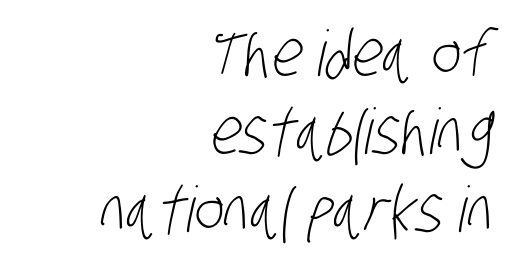
This rendering features lettering with no underline. What stands out about the letter spacing? Nothing — it is the standard amount. Line ends are locked; line starts wander. Do the characters align in a grid? No, the font is proportional. Stroke mass is kept to a normal reading level or below.
